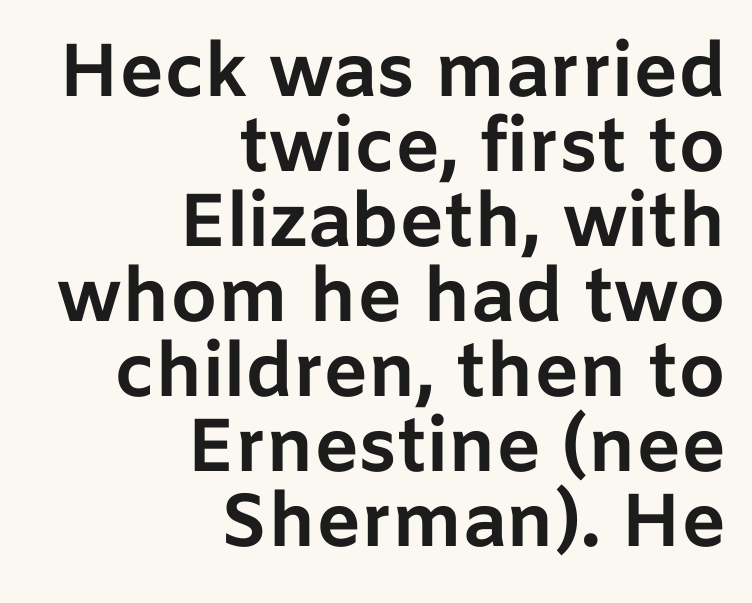
{"serif": "no", "italic": "no", "bold": "yes", "weight": "bold", "width": "normal", "stroke_contrast": "low", "x_height": "medium", "monospaced": "no", "underline": "no", "align": "right", "line_spacing": "tight", "line_spacing_ratio": 1.0, "letter_spacing": "normal", "letter_spacing_em": 0.0, "glyph_px": 75}
